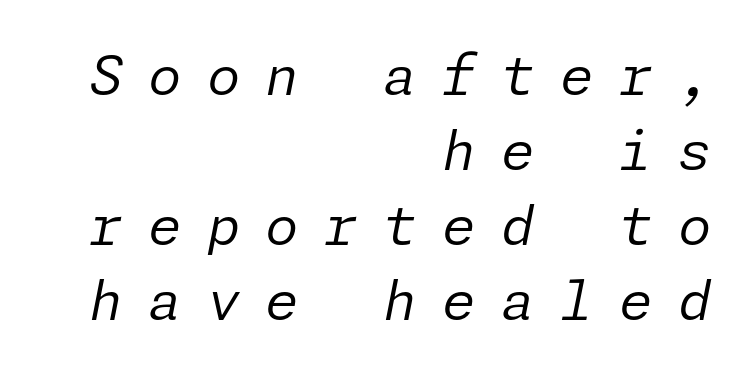
{"italic": "yes", "lean": "right", "slant_degrees": 11, "bold": "no", "weight": "regular", "width": "normal", "stroke_contrast": "low", "x_height": "medium", "underline": "no", "align": "right", "line_spacing": "normal", "line_spacing_ratio": 1.39, "letter_spacing": "wide", "letter_spacing_em": 0.47, "glyph_px": 54}
